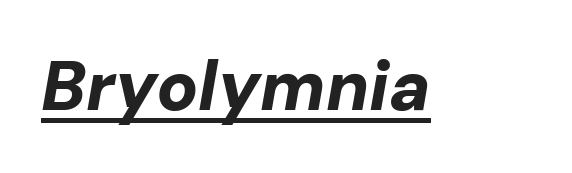
{"italic": "yes", "lean": "right", "slant_degrees": 10, "bold": "yes", "weight": "bold", "width": "normal", "stroke_contrast": "low", "x_height": "medium", "monospaced": "no", "underline": "yes", "letter_spacing": "normal", "letter_spacing_em": 0.0, "glyph_px": 69}
